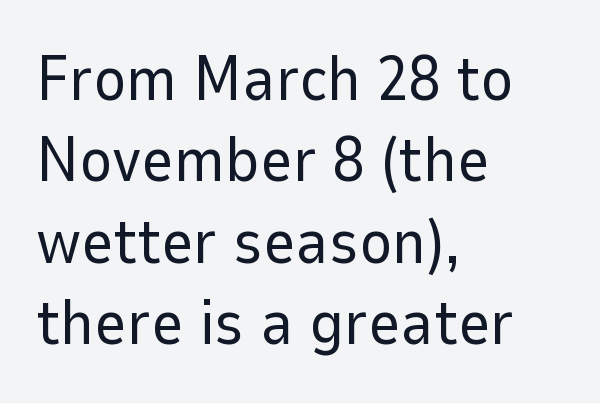
Q: Is the text bold? A: No.
Q: Is the text italic (slanted)? A: No, it is upright.
Q: Is the typeface a serif or a sans-serif typeface? A: Sans-serif.
Q: Is the text underlined? A: No.
Q: How is the paragraph aligned? A: Left-aligned.
Q: Is the spacing between letters normal or unusually wide? A: Normal.
Q: Is the spacing between lines tight, normal or loose? A: Normal.
Q: Width (condensed, normal, or wide)? A: Normal.
Q: Stroke contrast? A: Low.
Q: x-height? A: Medium.
Q: Monospaced? A: No.
